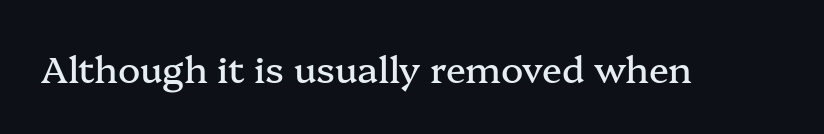
Q: Is the text italic (slanted)? A: No, it is upright.
Q: Is the typeface a serif or a sans-serif typeface? A: Serif.
Q: Is the text underlined? A: No.
Q: Is the spacing between letters normal or unusually wide? A: Normal.
Q: Width (condensed, normal, or wide)? A: Normal.
Q: Stroke contrast? A: Medium.
Q: x-height? A: Medium.
Q: Monospaced? A: No.
